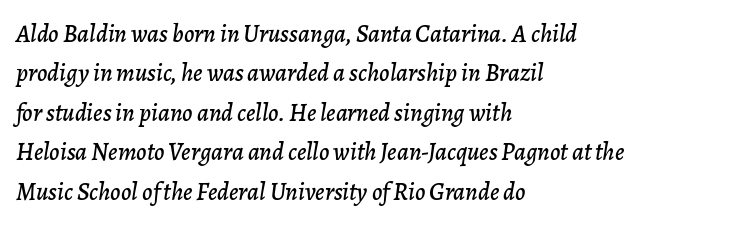
The image shows 25 px text type, italic (leaning right); set left-aligned, normal line spacing (1.58x), normal letter spacing, not underlined.
